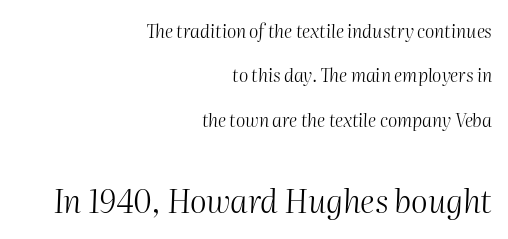
{"italic": "yes", "lean": "right", "slant_degrees": 2, "bold": "no", "weight": "light", "width": "normal", "stroke_contrast": "medium", "x_height": "medium", "monospaced": "no", "underline": "no", "align": "right", "line_spacing": "loose", "line_spacing_ratio": 2.47, "letter_spacing": "normal", "letter_spacing_em": 0.0, "larger_block": "second", "size_ratio": 1.78, "glyph_px": 32}
